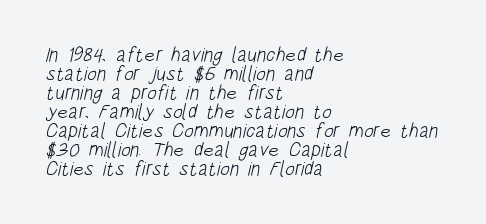
The image shows 20 px text type; set left-aligned, tight line spacing (0.95x), normal letter spacing, not underlined.
